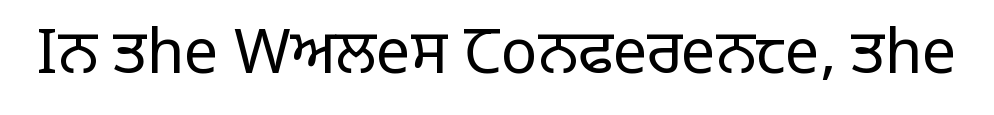
Q: Is the text bold? A: No.
Q: Is the text italic (slanted)? A: No, it is upright.
Q: Is the typeface a serif or a sans-serif typeface? A: Sans-serif.
Q: Is the text underlined? A: No.
Q: Is the spacing between letters normal or unusually wide? A: Normal.
Q: Width (condensed, normal, or wide)? A: Normal.
Q: Stroke contrast? A: Low.
Q: x-height? A: Large.
Q: Monospaced? A: No.
